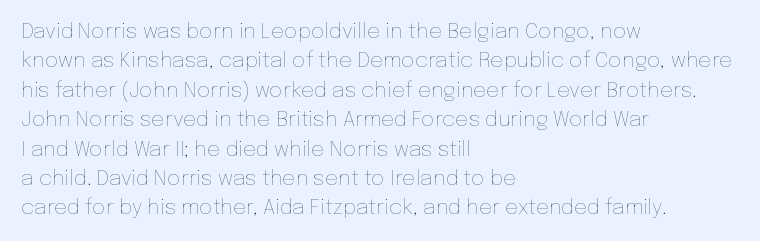
Q: Is the text bold? A: No.
Q: Is the text italic (slanted)? A: No, it is upright.
Q: Is the text underlined? A: No.
Q: How is the paragraph aligned? A: Left-aligned.
Q: Is the spacing between letters normal or unusually wide? A: Normal.
Q: Is the spacing between lines tight, normal or loose? A: Normal.
